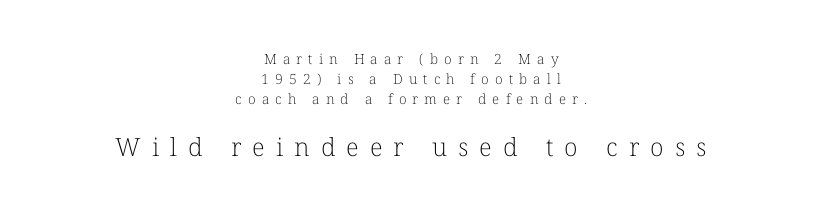
Q: Is the text bold? A: No.
Q: Is the text italic (slanted)? A: No, it is upright.
Q: Is the text underlined? A: No.
Q: How is the paragraph aligned? A: Centered.
Q: Is the spacing between letters normal or unusually wide? A: Unusually wide.
Q: Is the spacing between lines tight, normal or loose? A: Normal.
Q: Which block of text is set in a larger size, the first (top) or the second (bottom)? A: The second (bottom) one.
